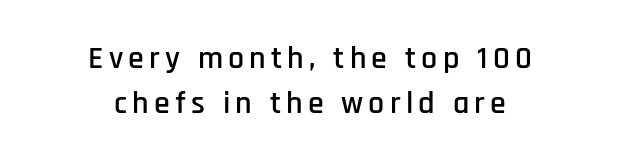
Vertical strokes here are truly vertical. The passage shown is typed in a proportional face where columns would drift. A typesetter would call this leading conventional body-copy spacing. Which margin do the lines hug? Neither — every line sits in the middle. Examine the stroke ends and you'll find no serifs.
